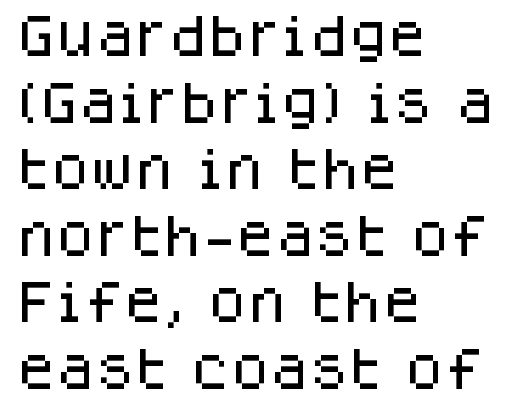
The lines in this sample share a left origin and differ only in where they stop. Spacing between characters is what you'd get straight out of the box. Plain, unruled lines of type. Examine the stroke ends and you'll find no serifs. Every character sits straight up, as roman type does.
